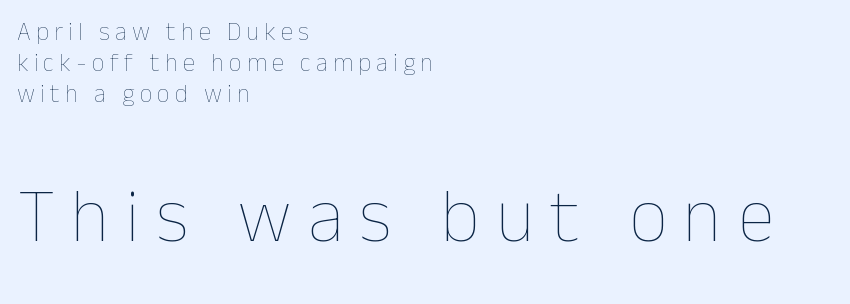
The letters advance in unequal steps, a hallmark of proportional type. Caption: upper text group reduced, lower text group enlarged. Leading: standard. These lines stack with their left ends in a neat column. Beneath every word, the page is bare.
